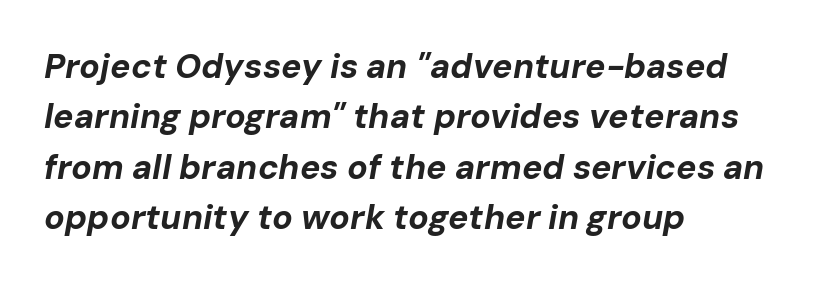
Looks like regular typesetting: each glyph gets only the width it needs. The font's italic variant was chosen for this text. The rendering keeps characters at their native spacing. Casual observation: everything's shoved over to the left. The letters are bold, with thick, heavy strokes. Rows of type keep a routine distance in the vertical direction.
